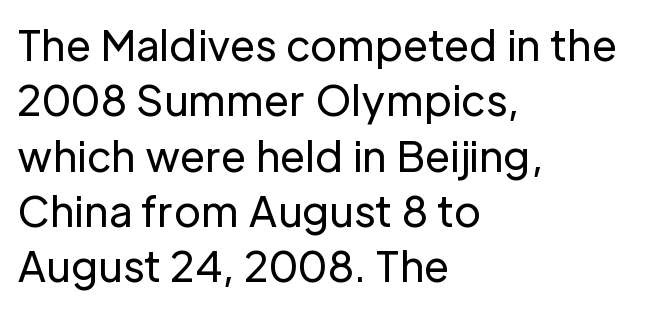
{"serif": "no", "italic": "no", "bold": "no", "weight": "regular", "width": "normal", "stroke_contrast": "low", "x_height": "medium", "monospaced": "no", "underline": "no", "align": "left", "line_spacing": "normal", "line_spacing_ratio": 1.35, "letter_spacing": "normal", "letter_spacing_em": 0.0, "glyph_px": 41}
